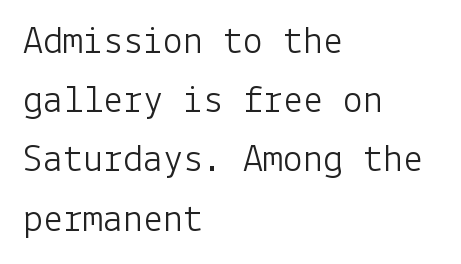
The face used here is a sans, in the tradition of grotesques and geometrics. The specimen reads as upright at a glance. Ink coverage per letter is moderate at most. Each new line begins a customary step beneath the previous one. Rule under the text: the space is simply empty.
